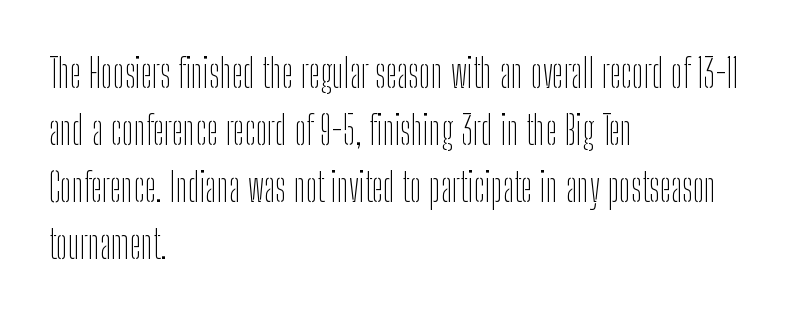
{"serif": "no", "italic": "no", "bold": "no", "weight": "thin", "width": "condensed", "stroke_contrast": "low", "x_height": "medium", "monospaced": "no", "underline": "no", "align": "left", "line_spacing": "normal", "line_spacing_ratio": 1.46, "letter_spacing": "normal", "letter_spacing_em": 0.0, "glyph_px": 39}
